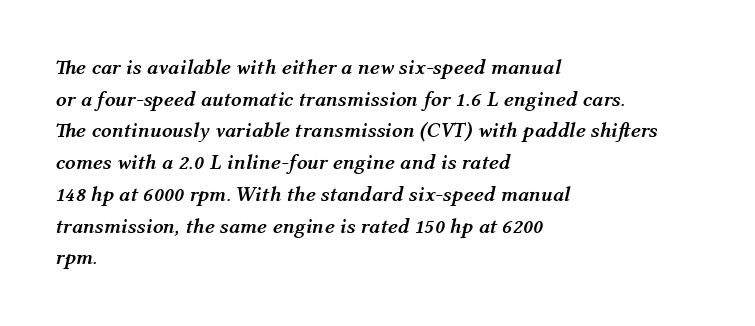
{"italic": "yes", "lean": "right", "slant_degrees": 12, "bold": "yes", "underline": "no", "align": "left", "line_spacing": "normal", "line_spacing_ratio": 1.51, "letter_spacing": "normal", "letter_spacing_em": 0.0, "glyph_px": 21}
